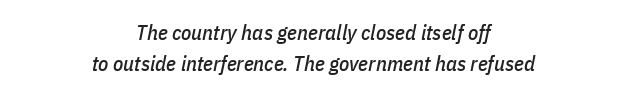
One glance says typical: line gaps are just what's usual. Rendered with sloped, italic letterforms. The typesetter chose a symmetrical, centered arrangement here. A typesetter would call this zero additional tracking. The foot of each line stays bare and open.
